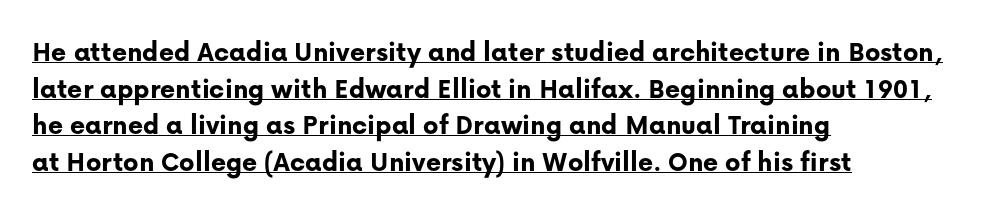
{"serif": "no", "italic": "no", "bold": "yes", "weight": "bold", "width": "normal", "stroke_contrast": "low", "x_height": "medium", "monospaced": "no", "underline": "yes", "align": "left", "line_spacing": "normal", "line_spacing_ratio": 1.26, "letter_spacing": "normal", "letter_spacing_em": 0.0, "glyph_px": 29}
